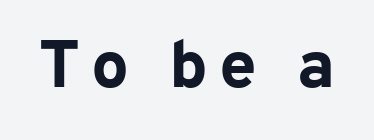
{"serif": "no", "italic": "no", "bold": "yes", "weight": "bold", "width": "normal", "stroke_contrast": "low", "x_height": "medium", "monospaced": "no", "underline": "no", "glyph_px": 67}
